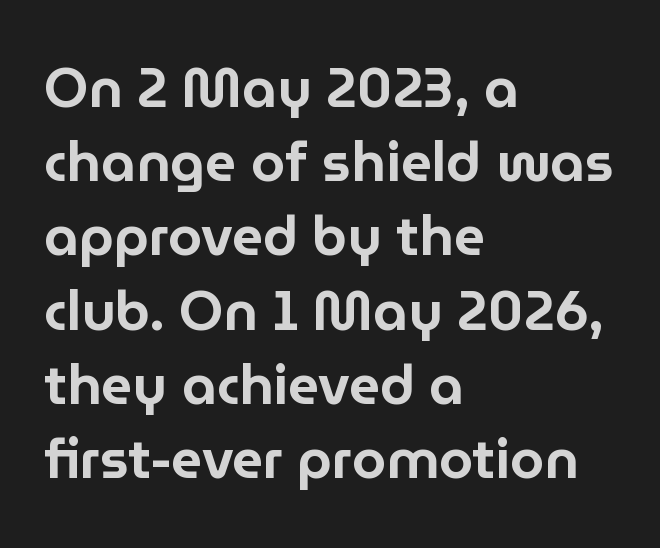
These lines are rendered in a variable-pitch font. The strip under each line holds only bare page. A student would call this left alignment; a typographer would say flush left, rag right. A roman cut, with each character standing at attention. Spacing between characters is what you'd get straight out of the box. The rendering shows plain stroke endings on the letterforms — a sans-serif design.
